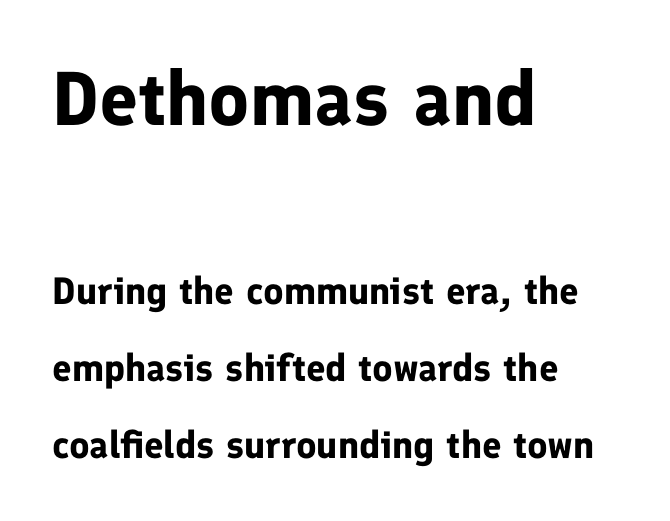
Q: Is the text bold? A: Yes.
Q: Is the text italic (slanted)? A: No, it is upright.
Q: Is the typeface a serif or a sans-serif typeface? A: Sans-serif.
Q: Is the text underlined? A: No.
Q: How is the paragraph aligned? A: Left-aligned.
Q: Is the spacing between letters normal or unusually wide? A: Normal.
Q: Is the spacing between lines tight, normal or loose? A: Loose.
Q: Which block of text is set in a larger size, the first (top) or the second (bottom)? A: The first (top) one.
Q: Width (condensed, normal, or wide)? A: Normal.
Q: Stroke contrast? A: Low.
Q: x-height? A: Medium.
Q: Monospaced? A: No.
